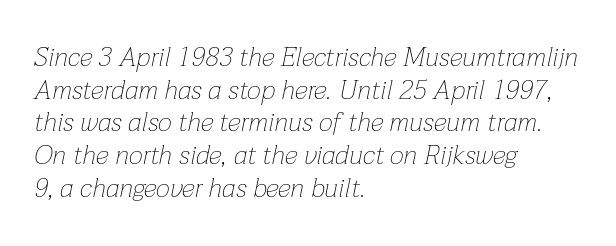
Posture: slanted. Compared with a typical body face, this is equally light or lighter still. Words appear dense and cohesive because spacing is normal. These lines are set flush left with a ragged right edge. Decoration check: the copy has no underline.
